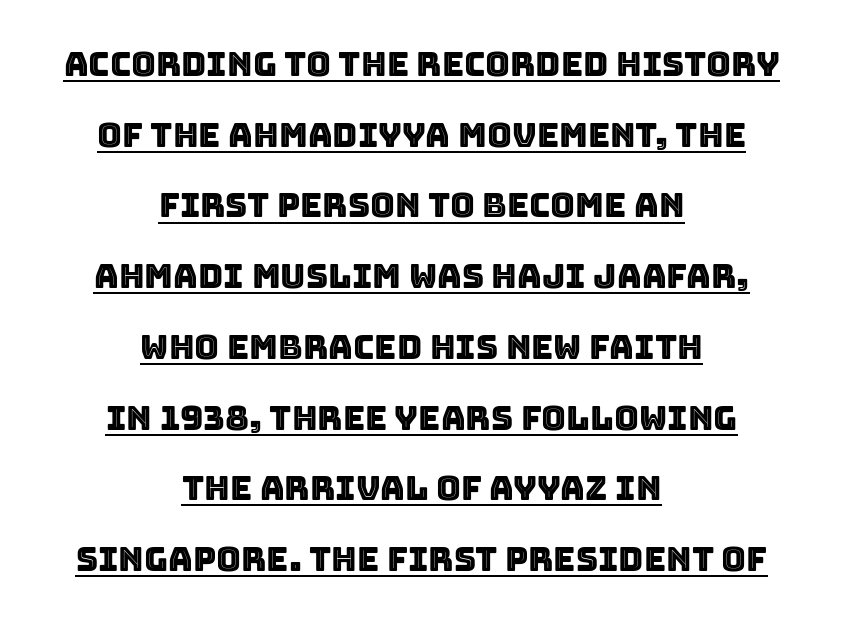
{"italic": "no", "width": "normal", "x_height": "large", "monospaced": "no", "underline": "yes", "align": "center", "line_spacing": "loose", "line_spacing_ratio": 2.08, "letter_spacing": "normal", "letter_spacing_em": 0.0, "glyph_px": 34}
